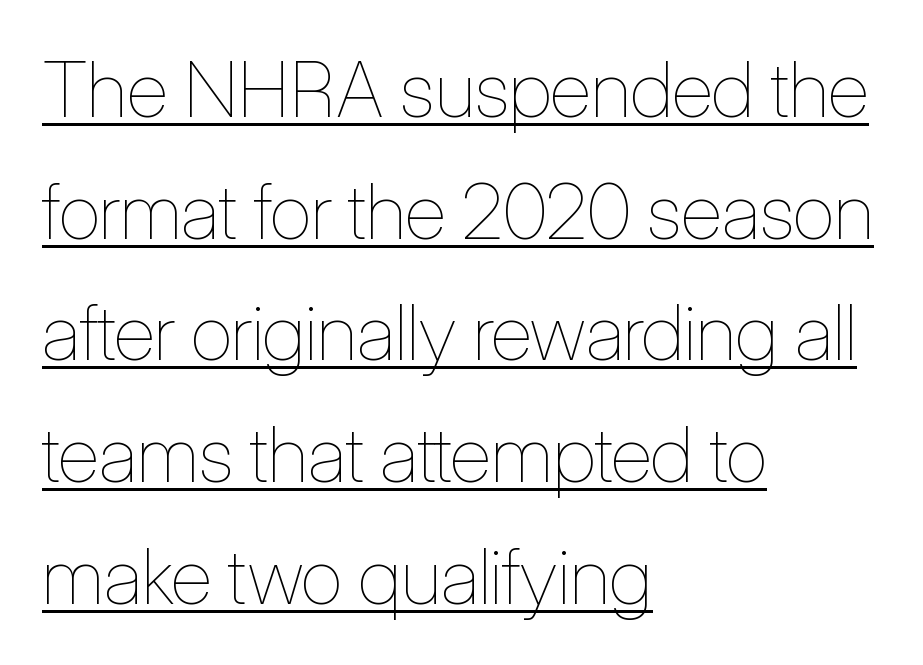
The image shows 77 px thin, condensed type, upright; set left-aligned, normal line spacing (1.58x), normal letter spacing, underlined; low stroke contrast and a medium x-height.
